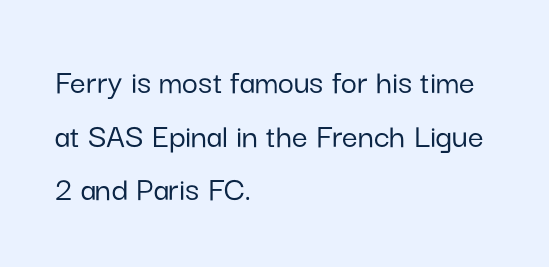
Descenders are the only things crossing below the line. Where is the straight margin? On the left. Does the type have serifs? No, each stem ends abruptly. Each word holds together tightly as a unit, with standard inter-letter gaps.
